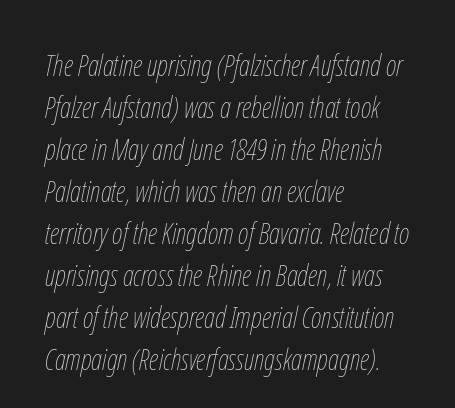
The image shows 29 px thin, condensed type, italic (leaning right); set left-aligned, normal line spacing (1.45x), normal letter spacing, not underlined; low stroke contrast and a medium x-height.
